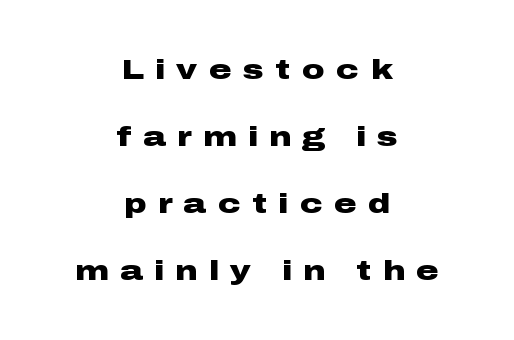
The horizontal fit of the characters is loose and conspicuously gappy. As a designer I'd log this as weight 700, bold. Leading: increased. The typeface chosen for these lines omits serifs. Clear beneath every line of the passage. Tall strokes in this sample are plumb rather than angled.
